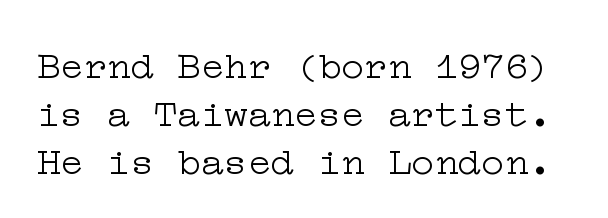
The image shows 39 px light, wide serif type, upright; set line spacing 1.23x, normal letter spacing, not underlined; low stroke contrast and a medium x-height.
